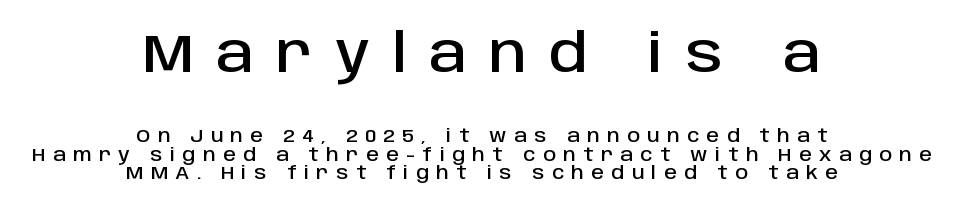
The image shows 54 px sans-serif type, upright; set centered, tight line spacing (1.02x), unusually wide letter spacing (+0.41 em), not underlined; the first (top) block is 3.0x larger; low stroke contrast and a large x-height.
